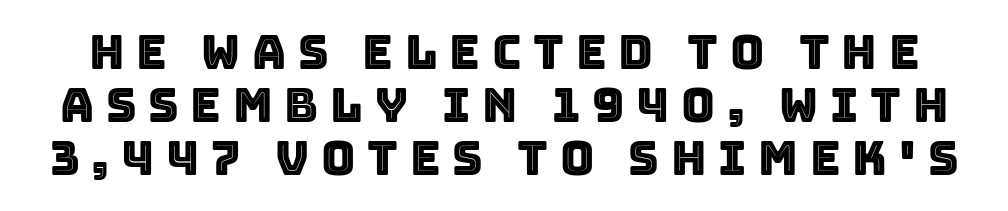
{"italic": "no", "width": "normal", "x_height": "large", "monospaced": "no", "underline": "no", "line_spacing": "tight", "line_spacing_ratio": 1.13, "letter_spacing": "wide", "letter_spacing_em": 0.25, "glyph_px": 47}
